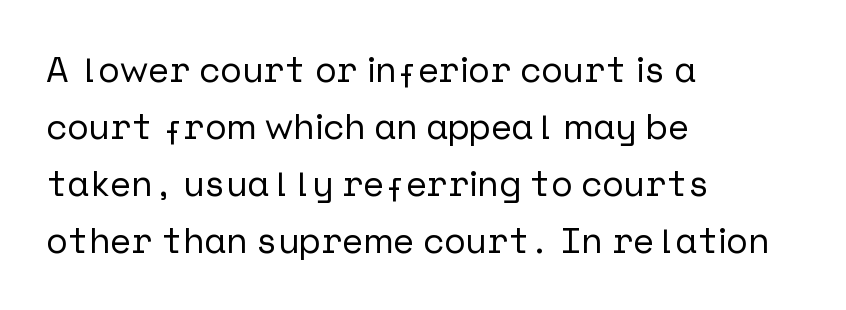
{"serif": "no", "italic": "no", "width": "normal", "stroke_contrast": "low", "x_height": "medium", "underline": "no", "align": "left", "line_spacing": "normal", "line_spacing_ratio": 1.58, "letter_spacing": "normal", "letter_spacing_em": 0.0, "glyph_px": 36}
